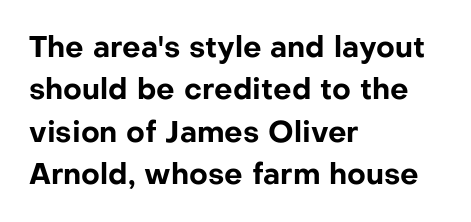
{"serif": "no", "italic": "no", "bold": "yes", "weight": "bold", "width": "normal", "stroke_contrast": "low", "x_height": "medium", "monospaced": "no", "underline": "no", "align": "left", "line_spacing": "normal", "line_spacing_ratio": 1.46, "letter_spacing": "normal", "letter_spacing_em": 0.0, "glyph_px": 29}
